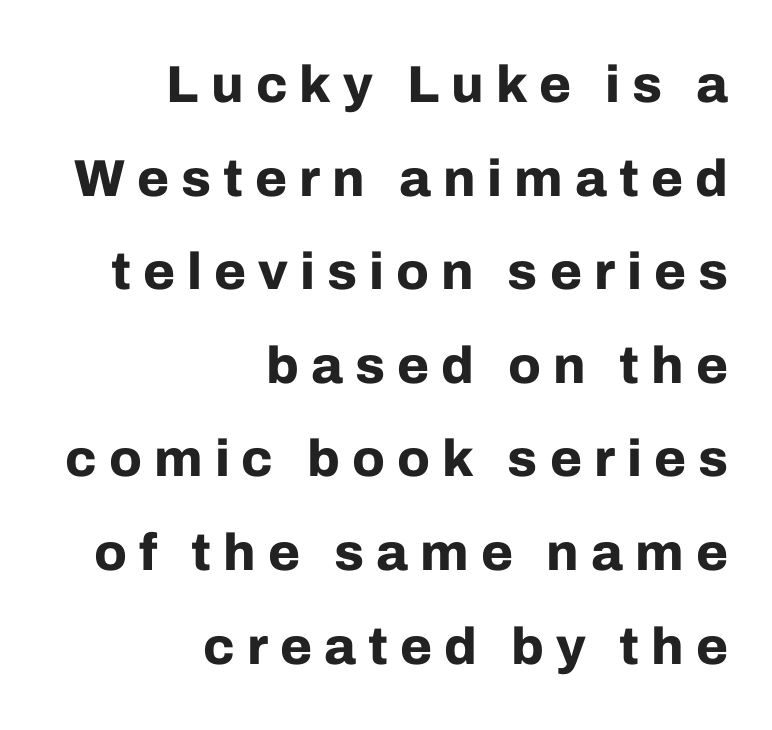
Spacing verdict: proportional, widths tailored to each character. In terms of letterspacing, this is a distinctly airy, spread setting. In terms of weight, the rendering is a true, heavy bold. Anything drawn beneath the words? Only blank space. Check where the strokes stop: nothing finishes them off — pure sans. The lines in this sample share a right terminus and differ only in where they begin.
